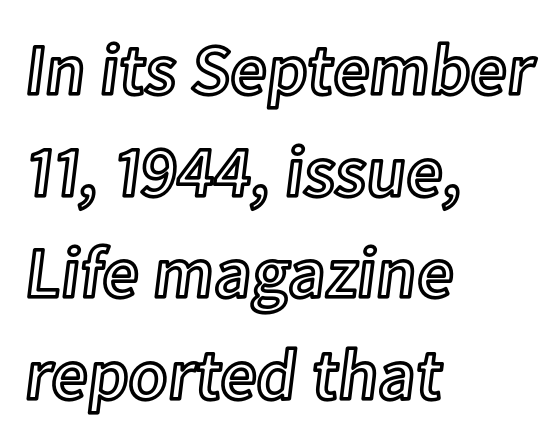
The image shows 72 px text type; set left-aligned, normal line spacing (1.41x), normal letter spacing, not underlined; a medium x-height.
